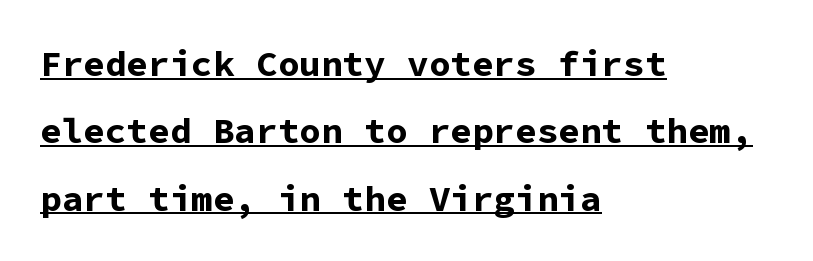
The image shows 36 px bold sans-serif type, upright, monospaced; set left-aligned, line spacing 1.87x, normal letter spacing, underlined; low stroke contrast and a medium x-height.
